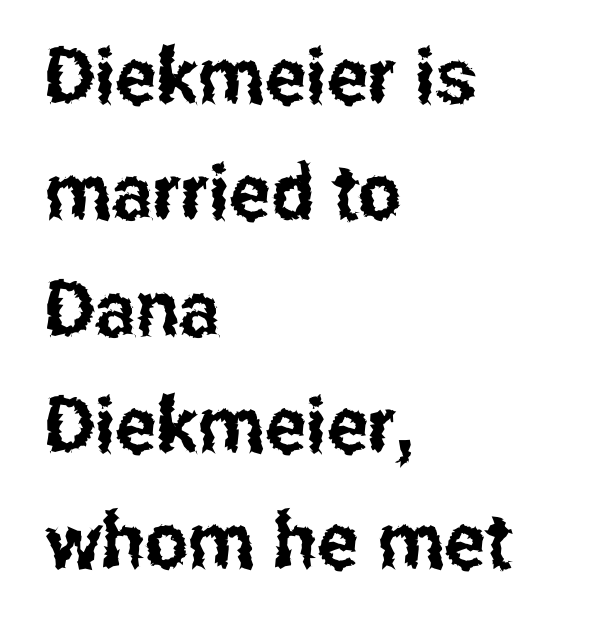
Q: Is the text italic (slanted)? A: No, it is upright.
Q: Is the typeface a serif or a sans-serif typeface? A: Sans-serif.
Q: Is the text underlined? A: No.
Q: How is the paragraph aligned? A: Left-aligned.
Q: Is the spacing between letters normal or unusually wide? A: Normal.
Q: Is the spacing between lines tight, normal or loose? A: Normal.
Q: Width (condensed, normal, or wide)? A: Condensed.
Q: Stroke contrast? A: Low.
Q: x-height? A: Medium.
Q: Monospaced? A: No.
